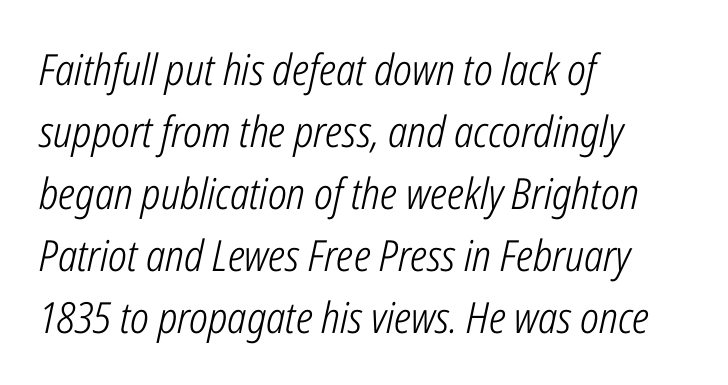
The image shows 43 px light, condensed type, italic (leaning right); set left-aligned, normal line spacing (1.44x), normal letter spacing, not underlined; low stroke contrast and a medium x-height.
